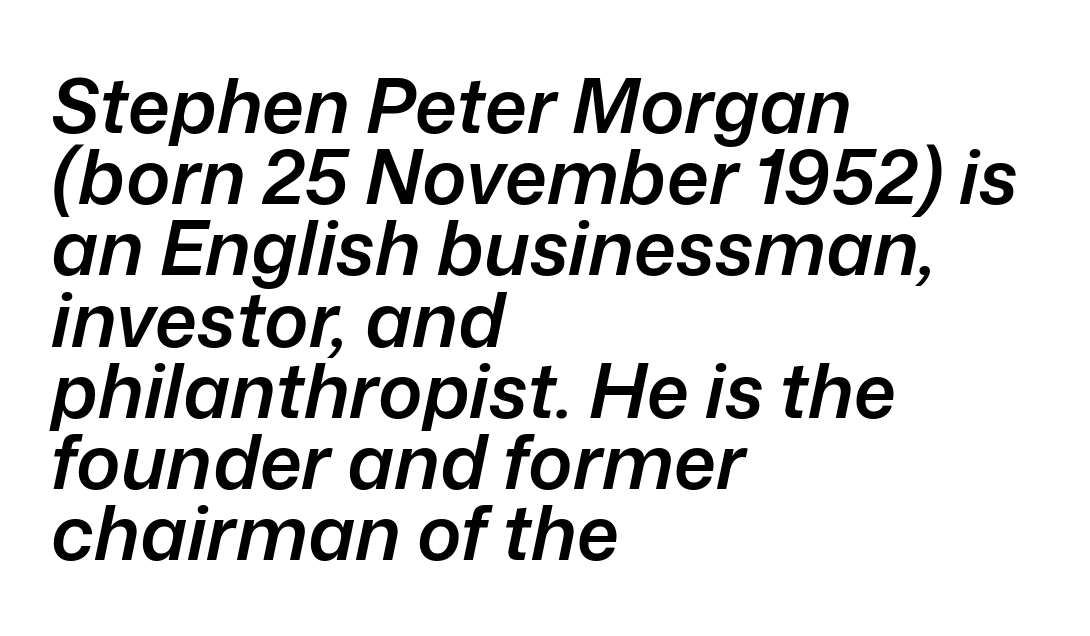
{"italic": "yes", "lean": "right", "slant_degrees": 12, "bold": "semi", "weight": "semibold", "width": "normal", "stroke_contrast": "low", "x_height": "medium", "monospaced": "no", "underline": "no", "align": "left", "line_spacing": "tight", "line_spacing_ratio": 0.95, "letter_spacing": "normal", "letter_spacing_em": 0.0, "glyph_px": 75}
